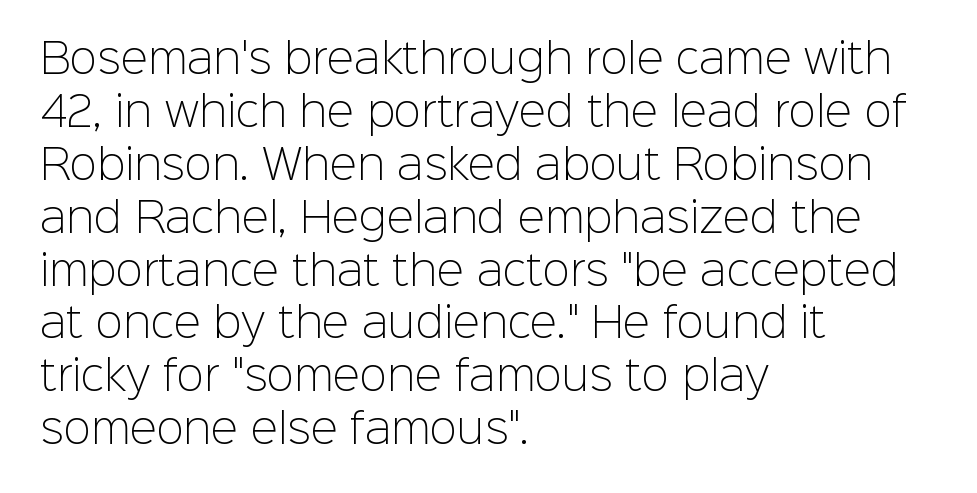
The image shows 41 px light sans-serif type, upright; set left-aligned, normal line spacing (1.29x), normal letter spacing, not underlined; low stroke contrast and a medium x-height.
